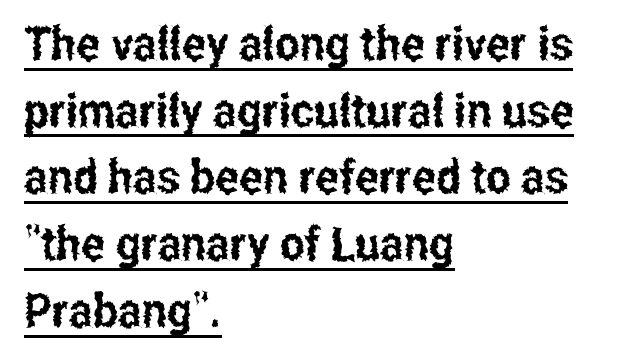
The image shows 47 px condensed sans-serif type, upright; set left-aligned, normal line spacing (1.42x), normal letter spacing, underlined; low stroke contrast and a medium x-height.
